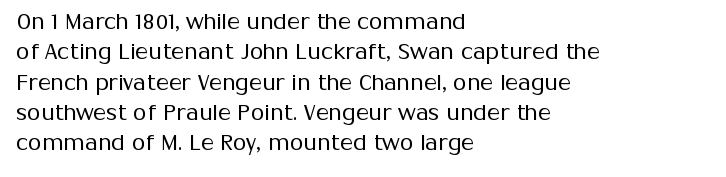
{"italic": "no", "bold": "no", "underline": "no", "align": "left", "line_spacing": "normal", "line_spacing_ratio": 1.38, "letter_spacing": "normal", "letter_spacing_em": 0.0, "glyph_px": 22}
